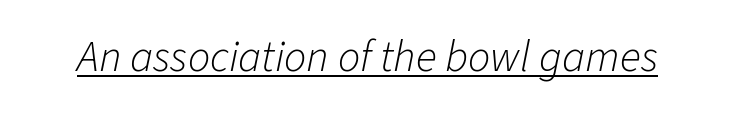
The image shows 44 px light type, italic (leaning right); set normal letter spacing, underlined; low stroke contrast and a medium x-height.
